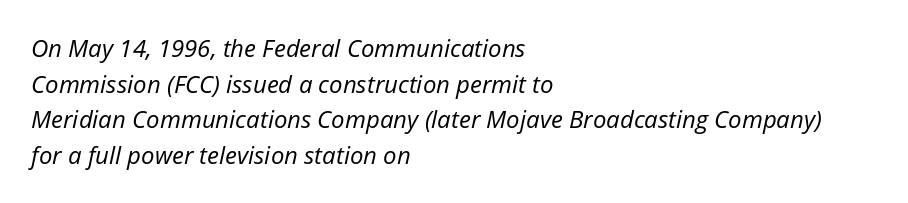
The image shows 24 px text type, italic (leaning right); set left-aligned, normal line spacing (1.48x), normal letter spacing, not underlined.
